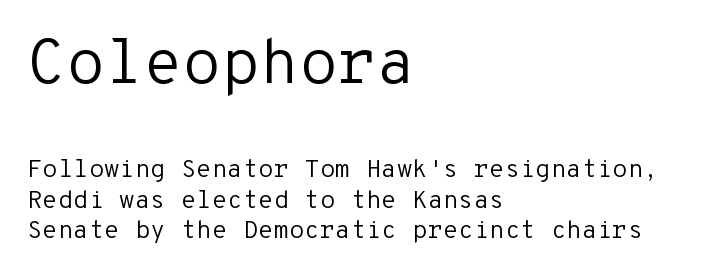
{"serif": "no", "italic": "no", "bold": "no", "weight": "regular", "width": "normal", "stroke_contrast": "low", "x_height": "medium", "monospaced": "yes", "underline": "no", "align": "left", "line_spacing_ratio": 1.22, "letter_spacing": "normal", "letter_spacing_em": 0.0, "larger_block": "first", "size_ratio": 2.52, "glyph_px": 63}
